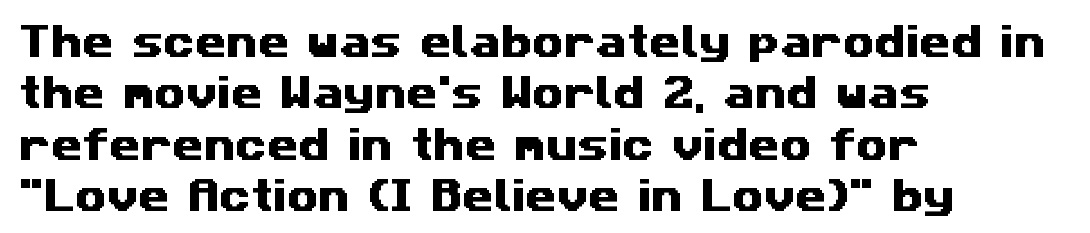
This sample has the flowing, uneven cadence of proportional lettering. Glance below the letters and you will spot only blank space. Note: no serifs on the glyphs. Horizontal bands of white between lines are of average thickness. Spacing between characters is what you'd get straight out of the box. All the whitespace from short lines collects on the right.
